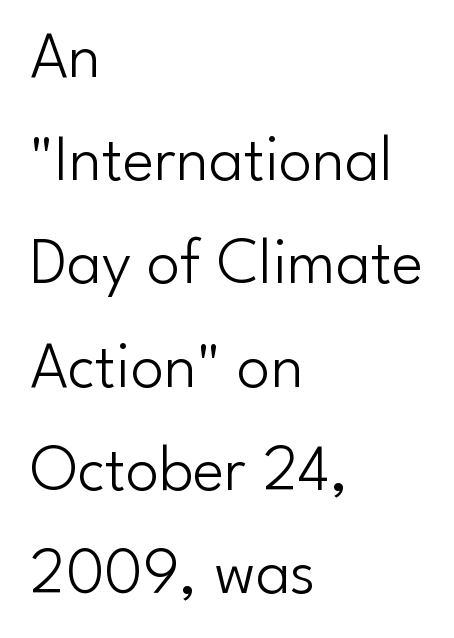
Q: Is the text bold? A: No.
Q: Is the text italic (slanted)? A: No, it is upright.
Q: Is the typeface a serif or a sans-serif typeface? A: Sans-serif.
Q: Is the text underlined? A: No.
Q: How is the paragraph aligned? A: Left-aligned.
Q: Is the spacing between letters normal or unusually wide? A: Normal.
Q: Is the spacing between lines tight, normal or loose? A: Normal.
Q: Width (condensed, normal, or wide)? A: Normal.
Q: Stroke contrast? A: Low.
Q: x-height? A: Small.
Q: Monospaced? A: No.
